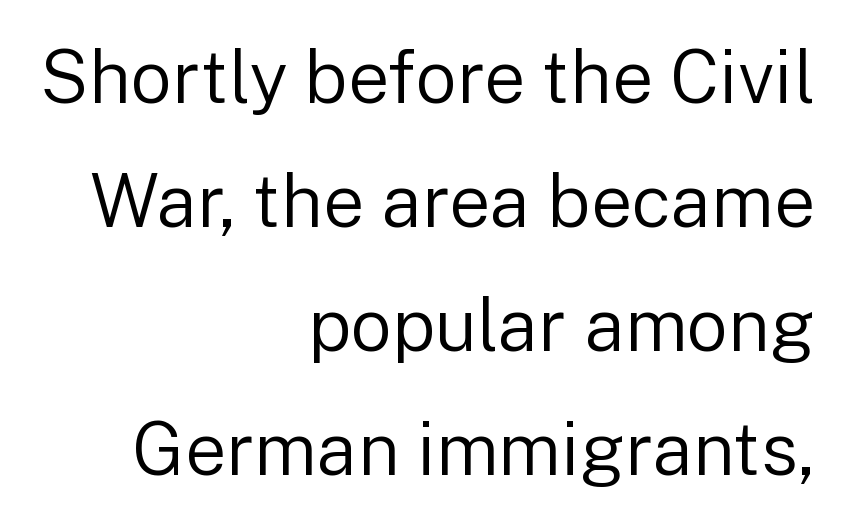
A flush-right, rag-left setting is used for this passage. Serifs: no, the terminals of the letterforms are clean. A typesetter would mark this as roman, not italic. Lines of text with bare space underneath.
